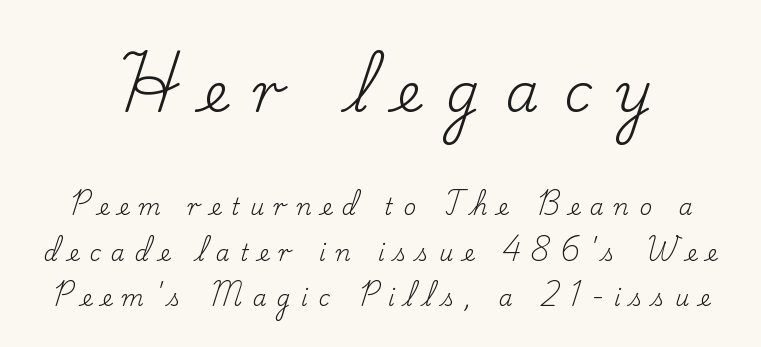
The image shows 54 px regular-weight serif type; set loose line spacing (2.06x), unusually wide letter spacing (+0.47 em), not underlined; the first (top) block is 2.45x larger; low stroke contrast and a small x-height.
